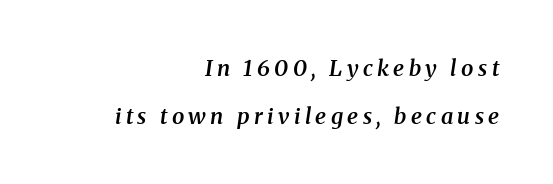
Compared with a flush-left layout, this one pins lines to the opposite, right side. Notice how the stems are inclined rather than vertical — that's the hallmark of italics. Just letters on the line, the space beneath them empty. A typesetter would call this leading open, well beyond the default.
